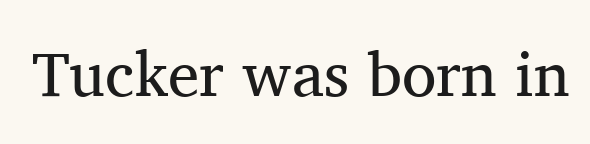
The image shows 63 px regular-weight serif type, upright; set normal letter spacing, not underlined; medium stroke contrast and a medium x-height.
